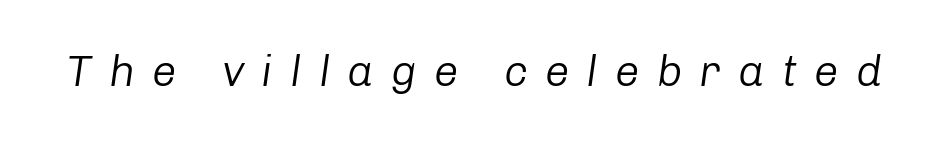
Q: Is the text bold? A: No.
Q: Is the text italic (slanted)? A: Yes, it leans right by about 8 degrees.
Q: Is the text underlined? A: No.
Q: Is the spacing between letters normal or unusually wide? A: Unusually wide.
Q: Width (condensed, normal, or wide)? A: Normal.
Q: Stroke contrast? A: Low.
Q: x-height? A: Medium.
Q: Monospaced? A: No.
